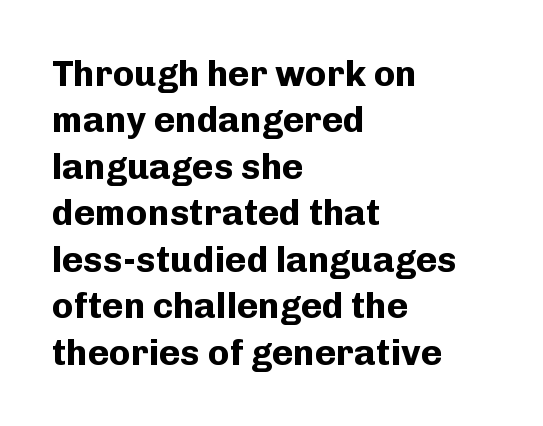
{"serif": "no", "italic": "no", "bold": "yes", "weight": "bold", "width": "normal", "stroke_contrast": "low", "x_height": "medium", "monospaced": "no", "underline": "no", "align": "left", "line_spacing": "normal", "line_spacing_ratio": 1.29, "letter_spacing": "normal", "letter_spacing_em": 0.0, "glyph_px": 36}
